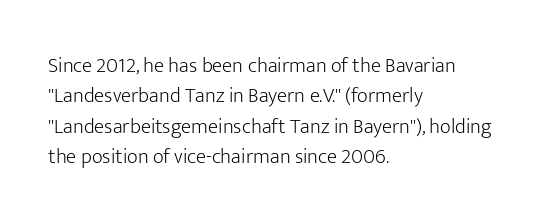
Q: Is the text bold? A: No.
Q: Is the text italic (slanted)? A: No, it is upright.
Q: Is the text underlined? A: No.
Q: How is the paragraph aligned? A: Left-aligned.
Q: Is the spacing between letters normal or unusually wide? A: Normal.
Q: Is the spacing between lines tight, normal or loose? A: Normal.
